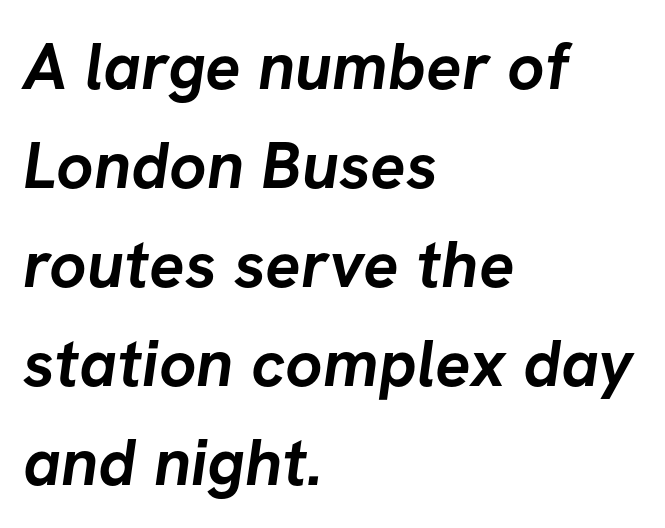
Q: Is the text bold? A: Yes.
Q: Is the typeface a serif or a sans-serif typeface? A: Sans-serif.
Q: Is the text underlined? A: No.
Q: How is the paragraph aligned? A: Left-aligned.
Q: Is the spacing between letters normal or unusually wide? A: Normal.
Q: Is the spacing between lines tight, normal or loose? A: Normal.
Q: Width (condensed, normal, or wide)? A: Normal.
Q: Stroke contrast? A: Low.
Q: x-height? A: Medium.
Q: Monospaced? A: No.
